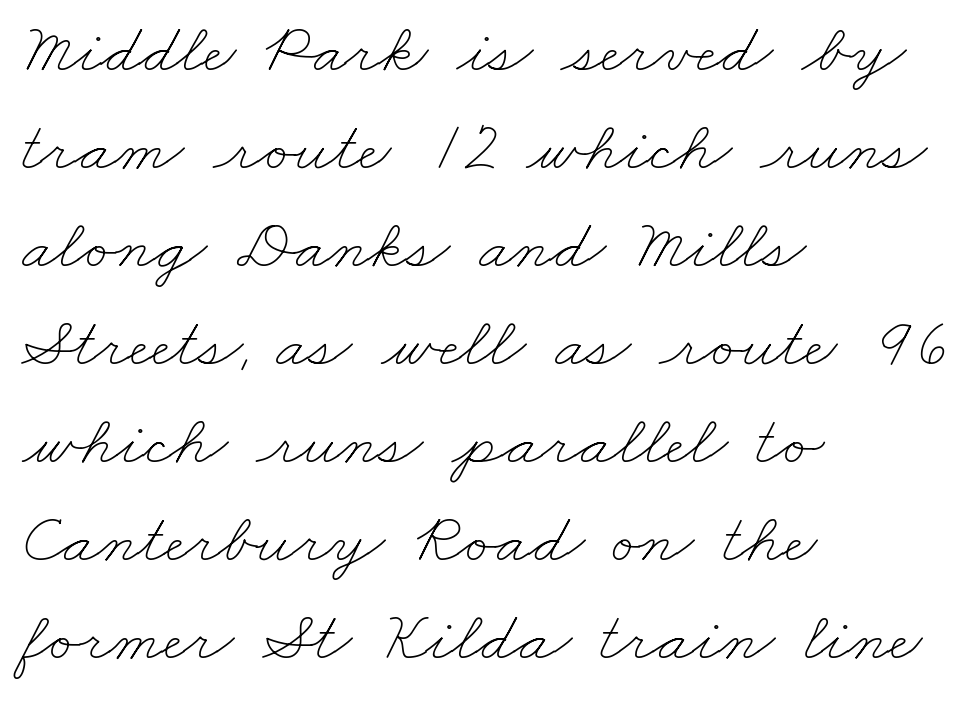
The image shows 71 px thin, wide type; set left-aligned, normal line spacing (1.38x), normal letter spacing, not underlined; low stroke contrast and a small x-height.
